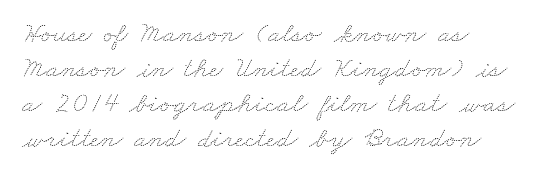
Q: Is the text bold? A: No.
Q: Is the text underlined? A: No.
Q: How is the paragraph aligned? A: Left-aligned.
Q: Is the spacing between letters normal or unusually wide? A: Normal.
Q: Width (condensed, normal, or wide)? A: Wide.
Q: Stroke contrast? A: Medium.
Q: x-height? A: Small.
Q: Monospaced? A: No.
